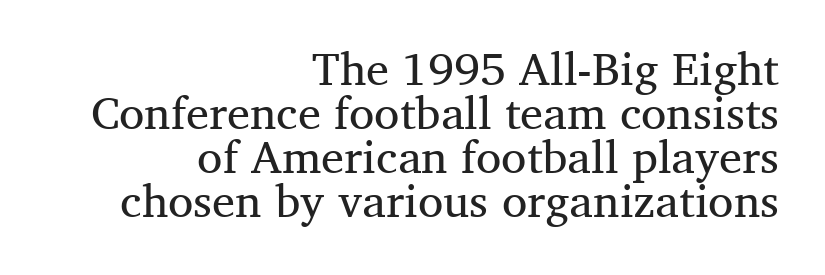
Q: Is the text bold? A: No.
Q: Is the text italic (slanted)? A: No, it is upright.
Q: Is the typeface a serif or a sans-serif typeface? A: Serif.
Q: Is the text underlined? A: No.
Q: How is the paragraph aligned? A: Right-aligned.
Q: Is the spacing between letters normal or unusually wide? A: Normal.
Q: Is the spacing between lines tight, normal or loose? A: Tight.
Q: Width (condensed, normal, or wide)? A: Normal.
Q: Stroke contrast? A: Medium.
Q: x-height? A: Medium.
Q: Monospaced? A: No.
